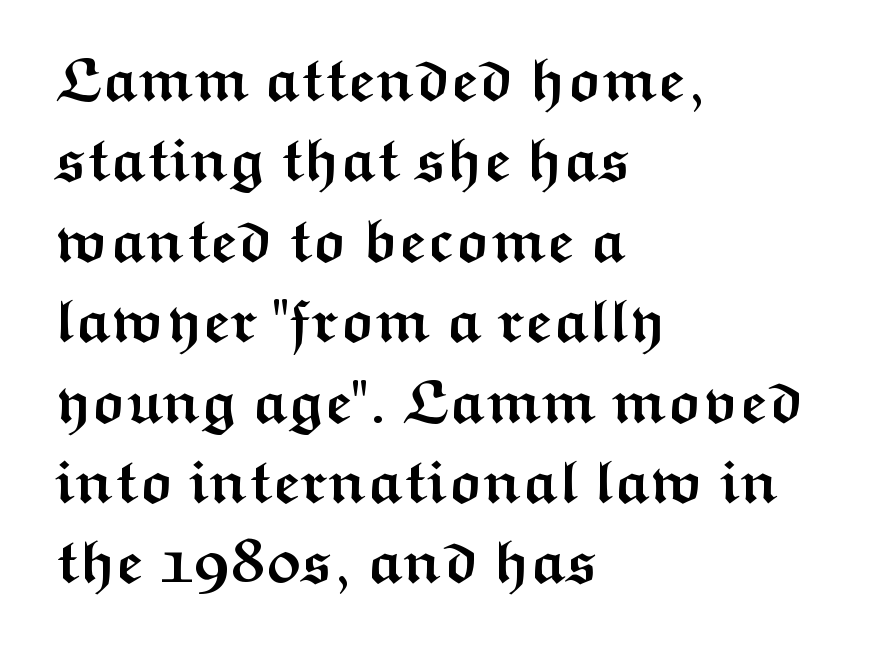
The image shows 60 px semibold, wide sans-serif type, upright; set left-aligned, normal line spacing (1.34x), normal letter spacing, not underlined; medium stroke contrast and a medium x-height.
